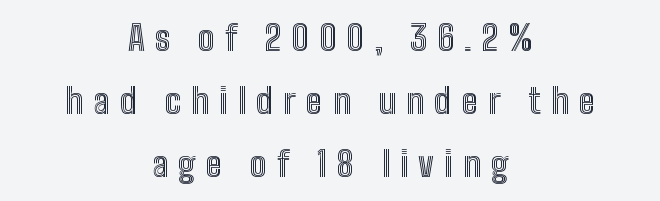
The zone under the glyphs is completely vacant. Does the copy run flush right? No — it is centered line by line. Note the varied advance widths — an 'i' is clearly narrower than an 'm'. The type is letterspaced generously, with wide tracking. A typesetter would mark this as roman, not italic.
